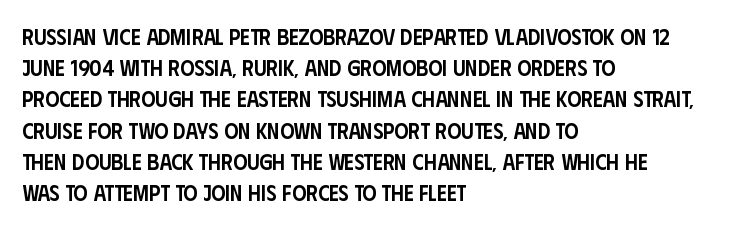
Q: Is the text bold? A: Semi-bold.
Q: Is the text italic (slanted)? A: No, it is upright.
Q: Is the text underlined? A: No.
Q: How is the paragraph aligned? A: Left-aligned.
Q: Is the spacing between letters normal or unusually wide? A: Normal.
Q: Is the spacing between lines tight, normal or loose? A: Normal.
